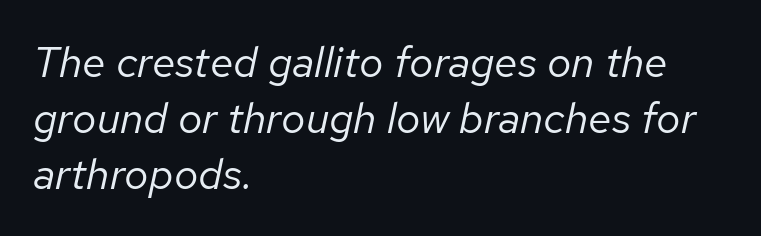
The glyphs look as if they've been sheared to an angle. Character widths vary here, with narrow letters taking less room than wide ones. Unmarked baselines from the first word to the last. Observe the ordinary spacing: letters are neighbours, not strangers. The typeface has the unassuming heft of standard copy or less. Horizontally, the lines are justified to the leading edge only.
